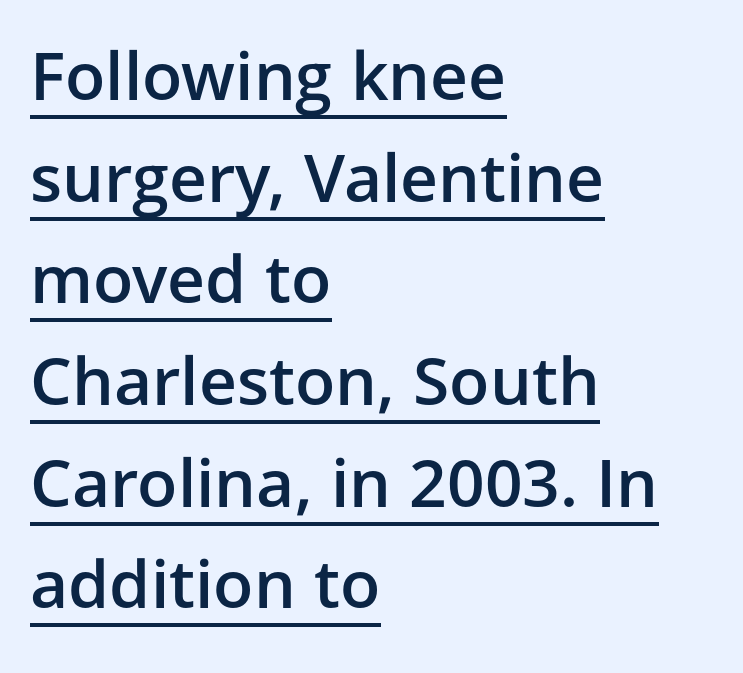
{"serif": "no", "italic": "no", "bold": "semi", "weight": "semibold", "width": "normal", "stroke_contrast": "low", "x_height": "medium", "monospaced": "no", "underline": "yes", "align": "left", "line_spacing": "normal", "line_spacing_ratio": 1.54, "letter_spacing": "normal", "letter_spacing_em": 0.0, "glyph_px": 66}
